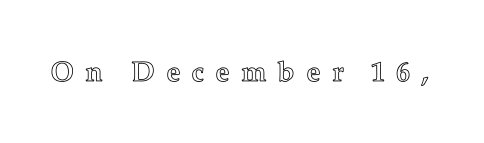
{"italic": "no", "width": "normal", "x_height": "medium", "monospaced": "no", "underline": "no", "letter_spacing": "wide", "letter_spacing_em": 0.4, "glyph_px": 28}
